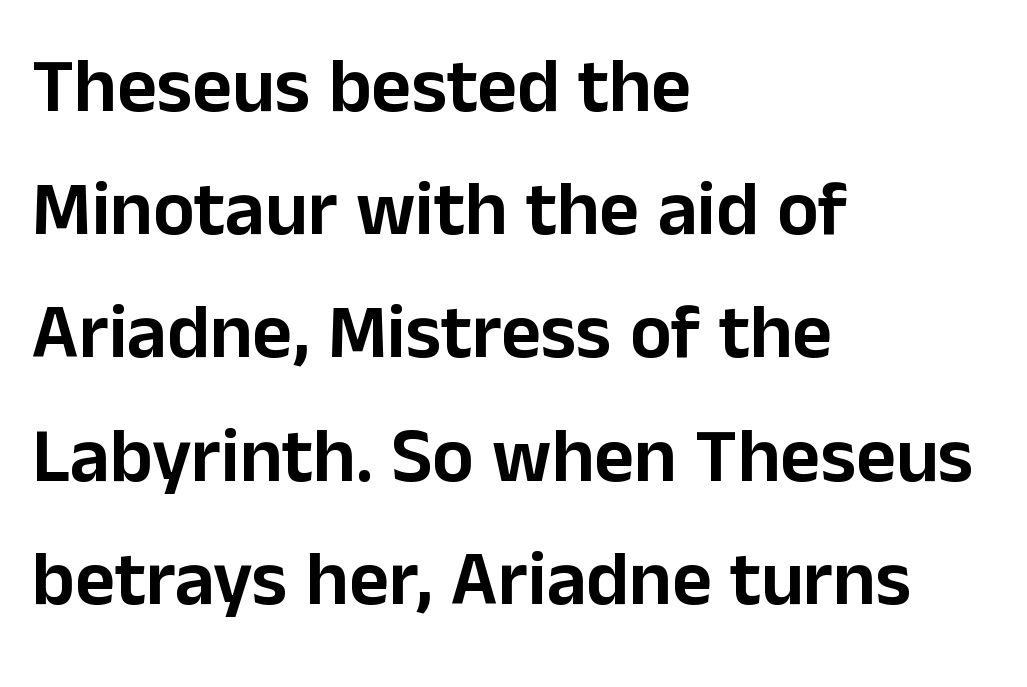
Q: Is the text italic (slanted)? A: No, it is upright.
Q: Is the typeface a serif or a sans-serif typeface? A: Sans-serif.
Q: Is the text underlined? A: No.
Q: How is the paragraph aligned? A: Left-aligned.
Q: Is the spacing between letters normal or unusually wide? A: Normal.
Q: Is the spacing between lines tight, normal or loose? A: Normal.
Q: Width (condensed, normal, or wide)? A: Normal.
Q: Stroke contrast? A: Low.
Q: x-height? A: Medium.
Q: Monospaced? A: No.
